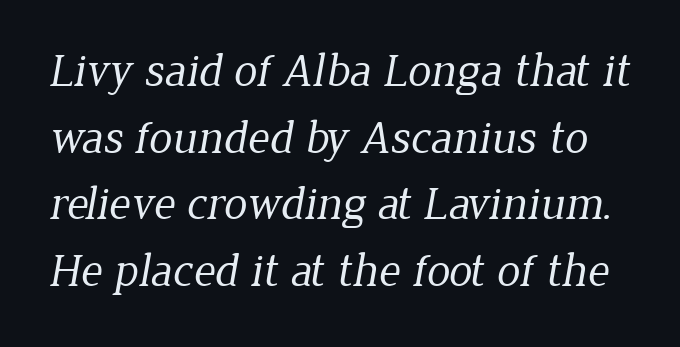
Vertical spacing — default. The rendering uses natural spacing where letterforms have individual widths. Summary of weight: not heavy and not bold. Between one letter and the next there's only the usual sliver of space. A bare baseline throughout the passage. Unlike a clean sans, this face finishes its strokes with serifs.
